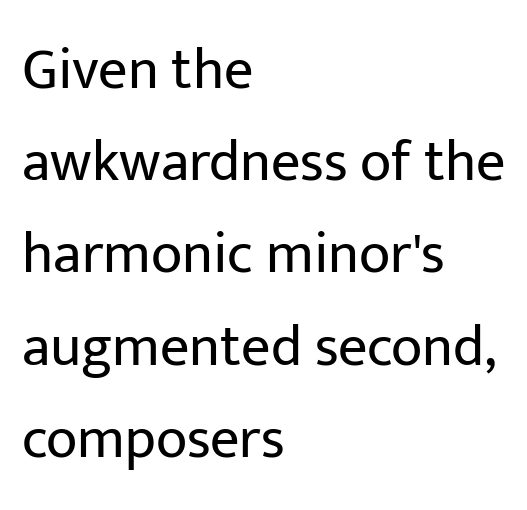
{"serif": "no", "italic": "no", "bold": "no", "weight": "regular", "width": "normal", "stroke_contrast": "low", "x_height": "medium", "monospaced": "no", "underline": "no", "align": "left", "line_spacing": "normal", "line_spacing_ratio": 1.59, "letter_spacing": "normal", "letter_spacing_em": 0.0, "glyph_px": 58}
